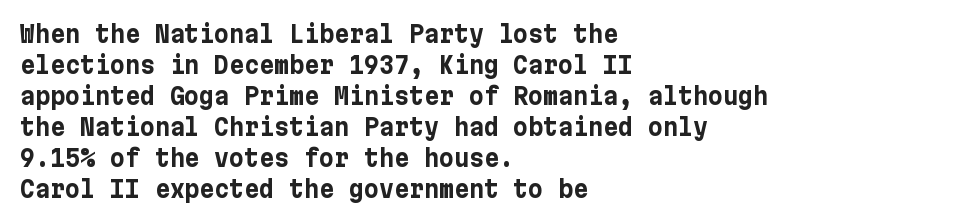
The image shows 23 px bold type, upright; set left-aligned, normal line spacing (1.35x), normal letter spacing, not underlined.
